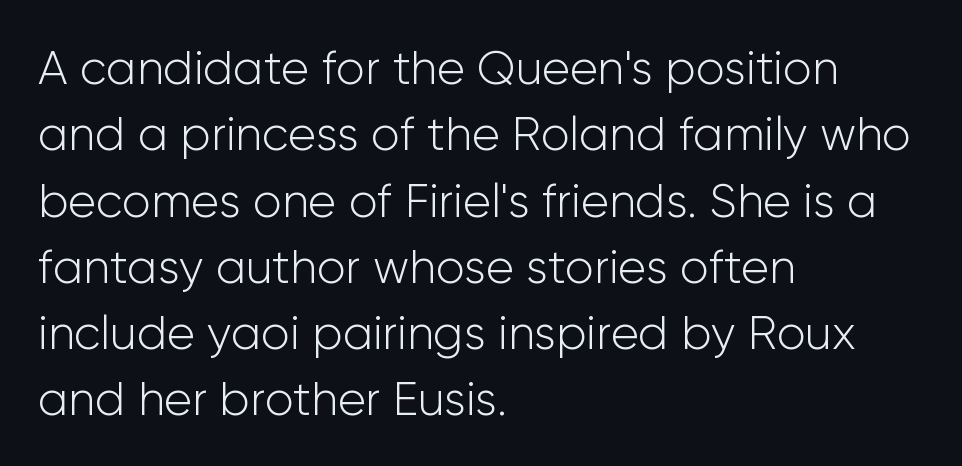
The image shows 47 px light sans-serif type, upright; set left-aligned, normal line spacing (1.41x), normal letter spacing, not underlined; low stroke contrast and a medium x-height.
